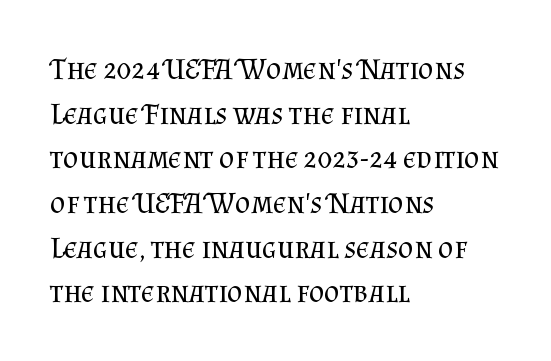
These lines stack with their left ends in a neat column. The axis of the letterforms is exactly vertical. In terms of letterspacing, this is plain default setting. Compared with typical paragraphs, the rows here are spaced about the same.
